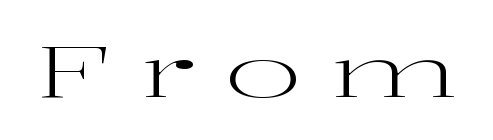
Q: Is the text bold? A: No.
Q: Is the text italic (slanted)? A: No, it is upright.
Q: Is the typeface a serif or a sans-serif typeface? A: Serif.
Q: Is the text underlined? A: No.
Q: Is the spacing between letters normal or unusually wide? A: Unusually wide.
Q: Width (condensed, normal, or wide)? A: Wide.
Q: Stroke contrast? A: High.
Q: x-height? A: Medium.
Q: Monospaced? A: No.
